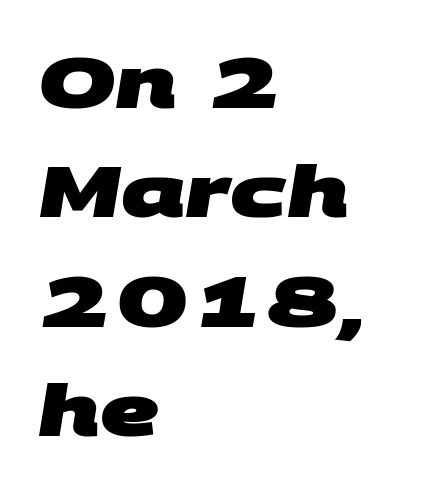
The image shows 72 px heavy, wide sans-serif type; set left-aligned, normal line spacing (1.52x), normal letter spacing, not underlined; medium stroke contrast and a large x-height.
